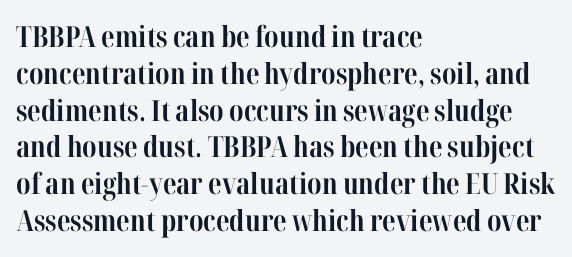
Q: Is the text bold? A: Yes.
Q: Is the text italic (slanted)? A: No, it is upright.
Q: Is the typeface a serif or a sans-serif typeface? A: Serif.
Q: Is the text underlined? A: No.
Q: How is the paragraph aligned? A: Left-aligned.
Q: Is the spacing between letters normal or unusually wide? A: Normal.
Q: Is the spacing between lines tight, normal or loose? A: Normal.
Q: Width (condensed, normal, or wide)? A: Condensed.
Q: Stroke contrast? A: High.
Q: x-height? A: Medium.
Q: Monospaced? A: No.
